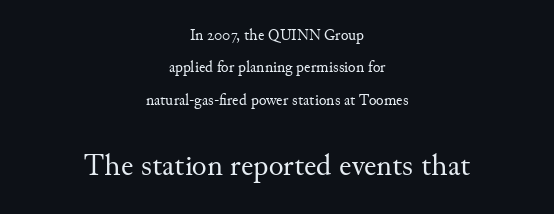
Two sizes are in play, and the larger belongs to the second block. Each word holds together tightly as a unit, with standard inter-letter gaps. The foot of each line stays bare and open. Ascenders rise straight up at ninety degrees. Here the designer chose a conventional face with non-uniform glyph widths.
